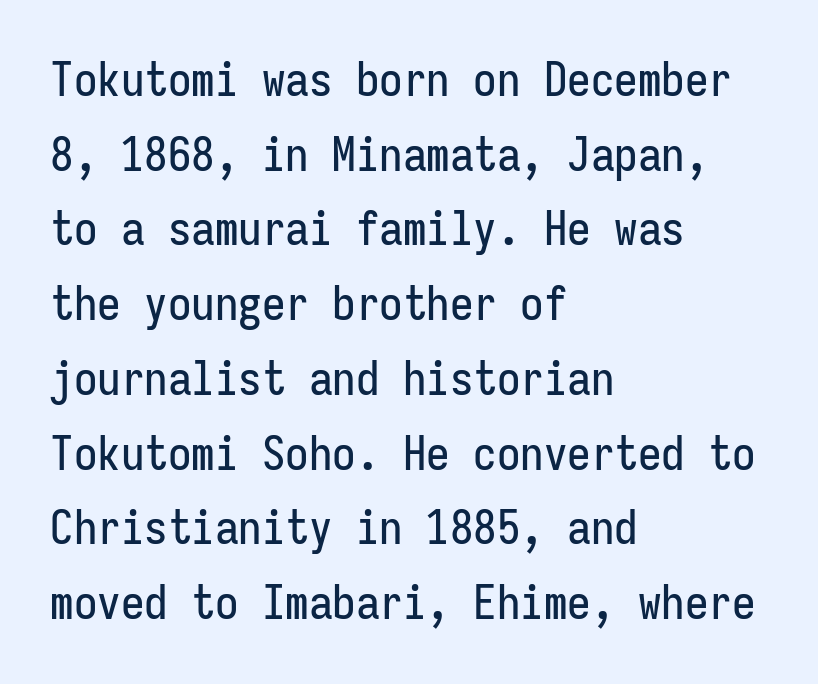
Q: Is the text italic (slanted)? A: No, it is upright.
Q: Is the typeface a serif or a sans-serif typeface? A: Sans-serif.
Q: Is the text underlined? A: No.
Q: How is the paragraph aligned? A: Left-aligned.
Q: Is the spacing between letters normal or unusually wide? A: Normal.
Q: Is the spacing between lines tight, normal or loose? A: Normal.
Q: Width (condensed, normal, or wide)? A: Condensed.
Q: Stroke contrast? A: Low.
Q: x-height? A: Medium.
Q: Monospaced? A: Yes.
